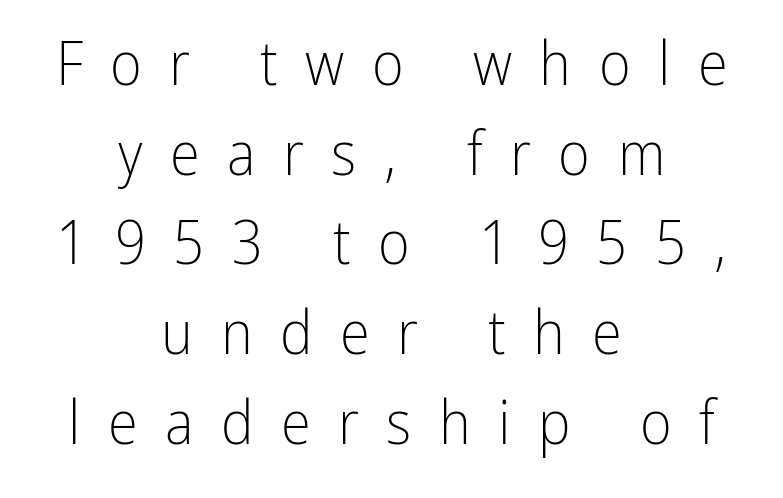
Compared with typical paragraphs, the rows here are spaced about the same. Nope, no serifs anywhere on these letters. A light-to-regular cut is what we see here. Unmarked baselines from the first word to the last. The face used here is proportionally spaced, like ordinary book or web type. Each line is balanced around a shared central axis.
